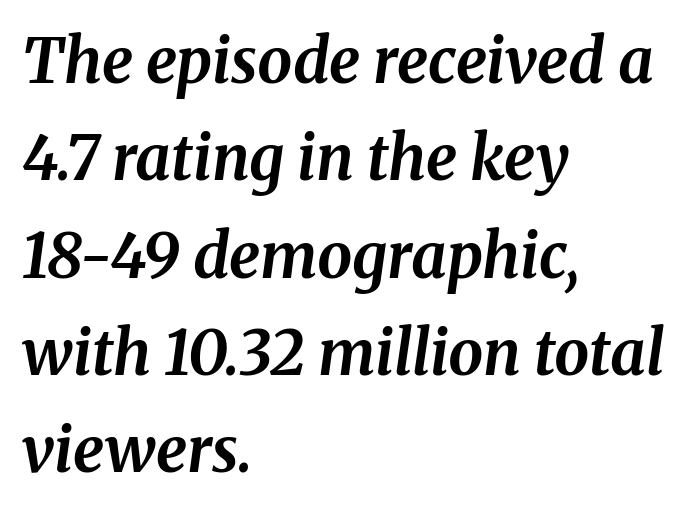
The image shows 62 px bold type, italic (leaning right); set left-aligned, normal line spacing (1.57x), normal letter spacing, not underlined; medium stroke contrast and a medium x-height.
